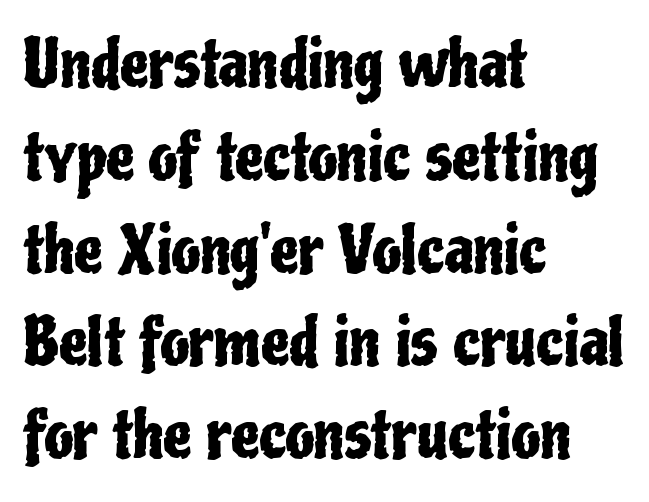
Q: Is the text italic (slanted)? A: No, it is upright.
Q: Is the typeface a serif or a sans-serif typeface? A: Sans-serif.
Q: Is the text underlined? A: No.
Q: How is the paragraph aligned? A: Left-aligned.
Q: Is the spacing between letters normal or unusually wide? A: Normal.
Q: Is the spacing between lines tight, normal or loose? A: Normal.
Q: Width (condensed, normal, or wide)? A: Condensed.
Q: Stroke contrast? A: Low.
Q: x-height? A: Medium.
Q: Monospaced? A: No.
